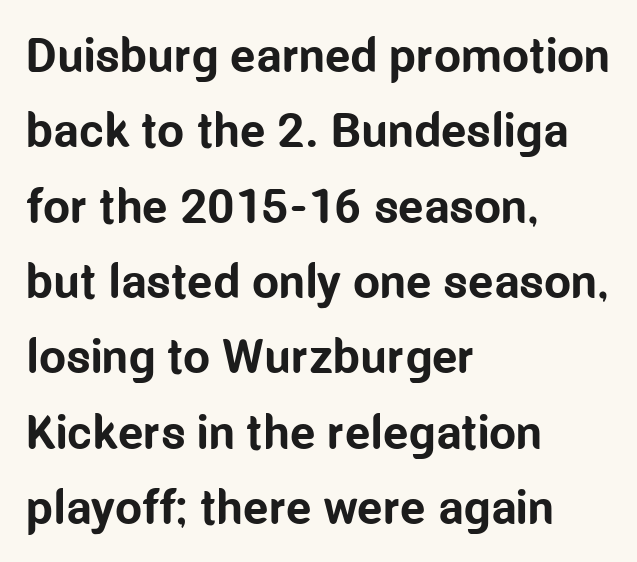
A typesetter would call this zero additional tracking. Students, observe: this is what conventionally led text looks like. The zone under the glyphs is completely vacant. Line beginnings align vertically; line endings do not.
